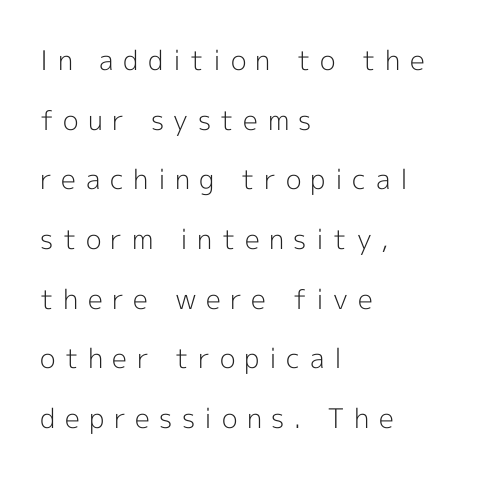
Is there any slant? The stems are plumb. This sample is left-justified, so line endings fall wherever the words run out. The words here are not underlined. Compared with typical paragraphs, the rows here are farther apart. The typeface has the unassuming heft of standard copy or less. Substantial extra tracking has been applied to these lines.
